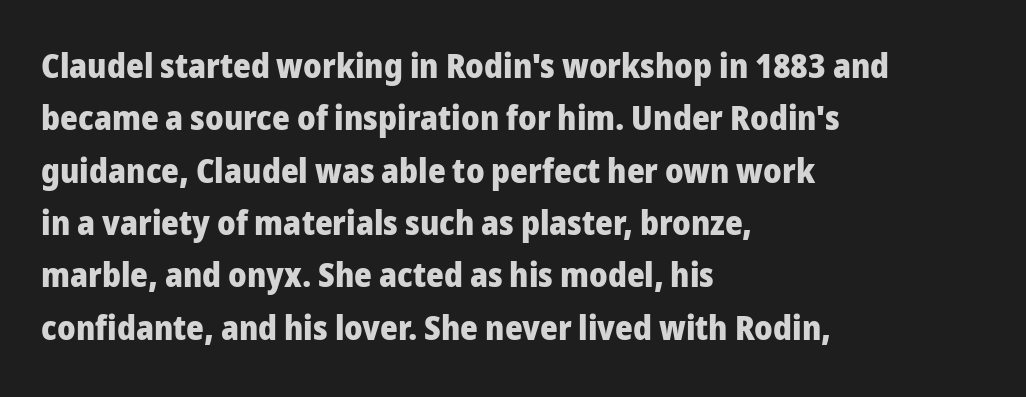
Every stem runs plumb, perpendicular to the baseline. Inter-character spacing is left at the font's built-in metrics. Summary of weight: heavy, a full bold. The lines in this sample share a left origin and differ only in where they stop. Here the designer chose a conventional face with non-uniform glyph widths. The area under the type is left untouched.
